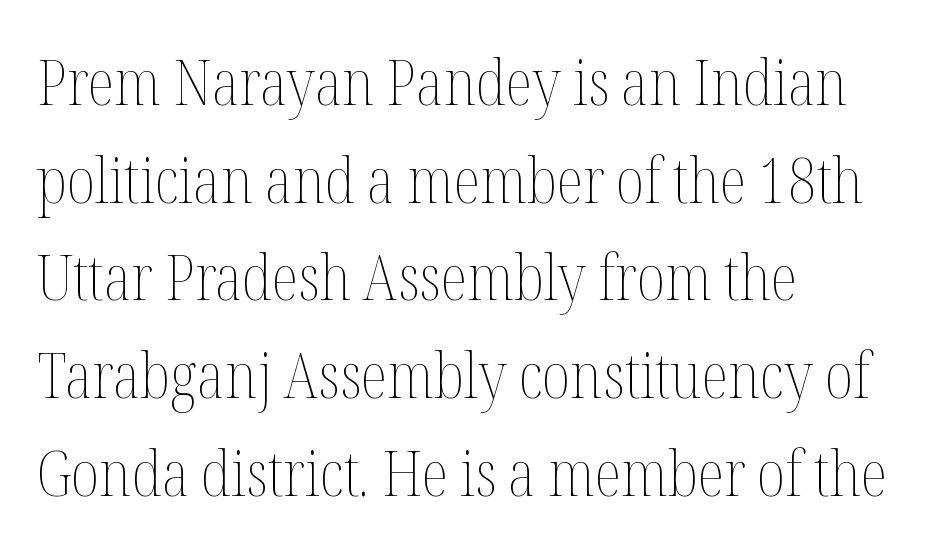
Q: Is the text bold? A: No.
Q: Is the text italic (slanted)? A: No, it is upright.
Q: Is the text underlined? A: No.
Q: How is the paragraph aligned? A: Left-aligned.
Q: Is the spacing between letters normal or unusually wide? A: Normal.
Q: Is the spacing between lines tight, normal or loose? A: Normal.
Q: Width (condensed, normal, or wide)? A: Condensed.
Q: Stroke contrast? A: Medium.
Q: x-height? A: Medium.
Q: Monospaced? A: No.
